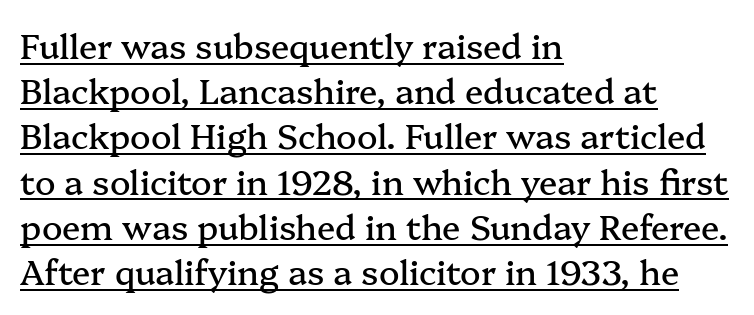
The image shows 34 px serif type, upright; set left-aligned, normal line spacing (1.33x), normal letter spacing, underlined; medium stroke contrast and a medium x-height.
